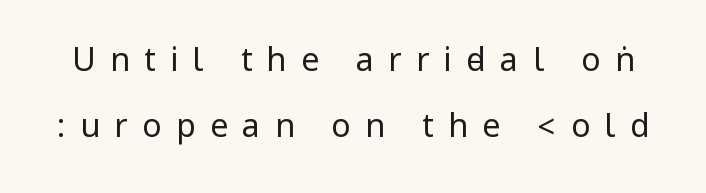
{"serif": "no", "italic": "no", "bold": "no", "weight": "regular", "width": "condensed", "stroke_contrast": "low", "underline": "no", "line_spacing": "loose", "line_spacing_ratio": 2.07, "letter_spacing": "wide", "letter_spacing_em": 0.45, "glyph_px": 32}
